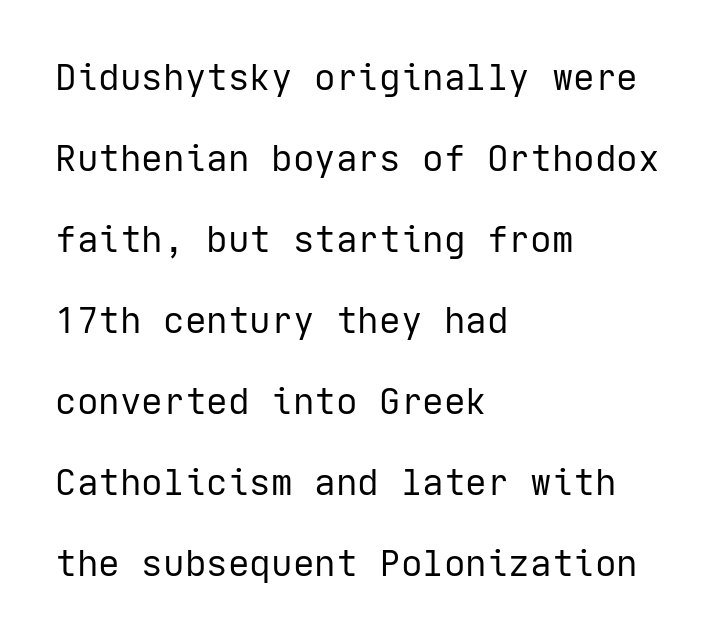
{"serif": "no", "italic": "no", "bold": "no", "weight": "regular", "width": "normal", "stroke_contrast": "low", "x_height": "medium", "underline": "no", "align": "left", "line_spacing": "loose", "line_spacing_ratio": 2.25, "letter_spacing": "normal", "letter_spacing_em": 0.0, "glyph_px": 36}
